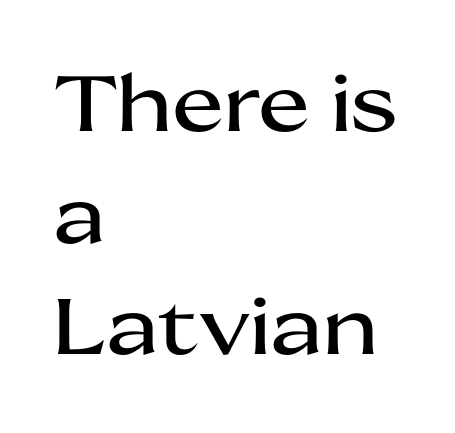
{"italic": "no", "width": "wide", "stroke_contrast": "medium", "x_height": "medium", "monospaced": "no", "underline": "no", "align": "left", "line_spacing": "normal", "line_spacing_ratio": 1.43, "letter_spacing": "normal", "letter_spacing_em": 0.0, "glyph_px": 78}
